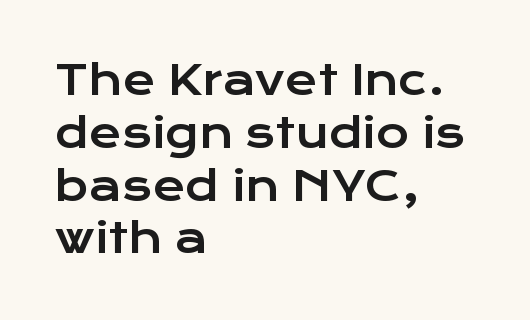
The image shows 40 px wide sans-serif type, upright; set left-aligned, normal line spacing (1.32x), normal letter spacing, not underlined; low stroke contrast and a medium x-height.
